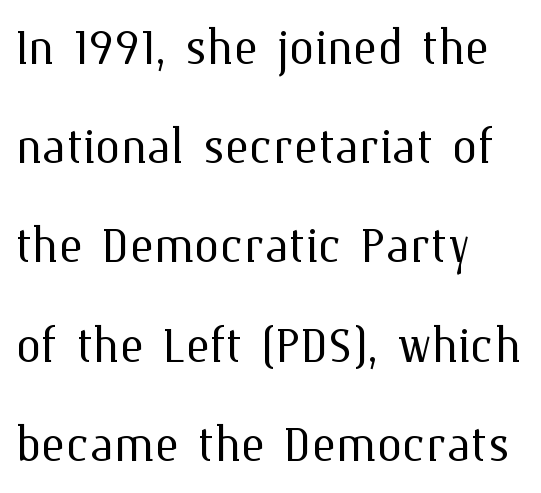
The image shows 64 px light type, upright; set left-aligned, normal line spacing (1.55x), normal letter spacing, not underlined; medium stroke contrast and a medium x-height.
